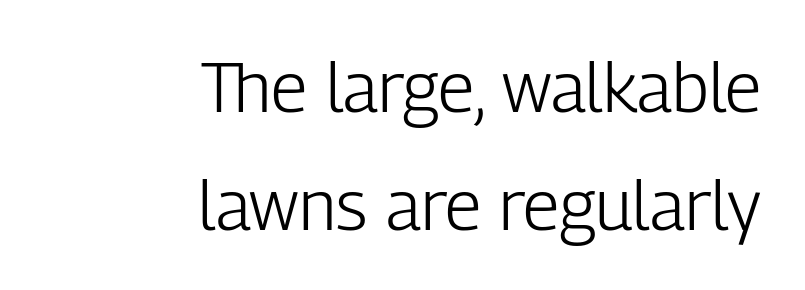
The rendering uses natural spacing where letterforms have individual widths. The designer left line spacing at the default. Does the copy run flush right? Yes — the right margin is perfectly even. The gap between lines stays unmarked. In terms of letterform style, serifs are entirely absent. The lettering stays uniformly vertical, giving the passage a roman look.
